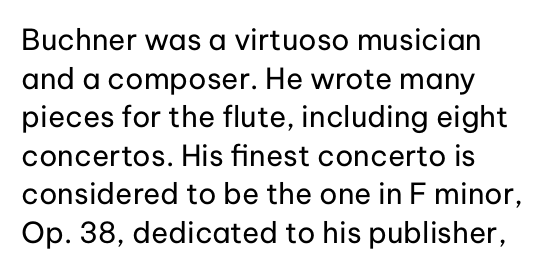
{"serif": "no", "italic": "no", "bold": "no", "weight": "regular", "width": "normal", "stroke_contrast": "low", "x_height": "medium", "monospaced": "no", "underline": "no", "align": "left", "line_spacing": "normal", "line_spacing_ratio": 1.33, "letter_spacing": "normal", "letter_spacing_em": 0.0, "glyph_px": 29}
